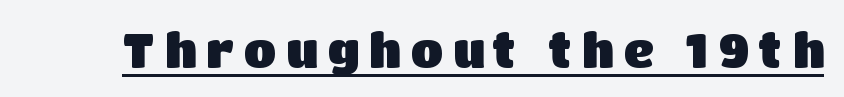
Q: Is the text bold? A: Yes.
Q: Is the text italic (slanted)? A: No, it is upright.
Q: Is the typeface a serif or a sans-serif typeface? A: Sans-serif.
Q: Is the text underlined? A: Yes.
Q: Is the spacing between letters normal or unusually wide? A: Unusually wide.
Q: Width (condensed, normal, or wide)? A: Normal.
Q: Stroke contrast? A: Low.
Q: x-height? A: Large.
Q: Monospaced? A: No.
